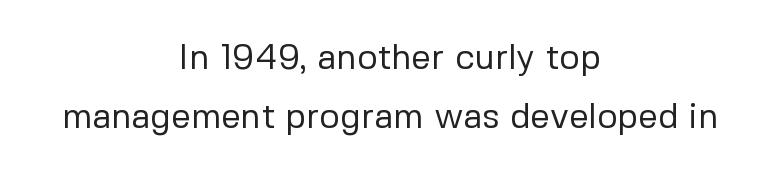
{"serif": "no", "italic": "no", "bold": "no", "weight": "regular", "width": "normal", "stroke_contrast": "low", "x_height": "medium", "monospaced": "no", "underline": "no", "align": "center", "line_spacing": "normal", "line_spacing_ratio": 1.7, "letter_spacing": "normal", "letter_spacing_em": 0.0, "glyph_px": 35}
